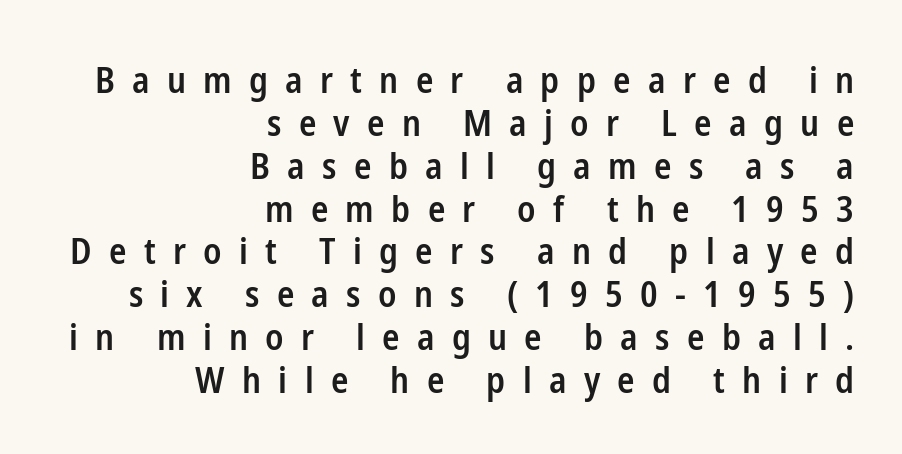
The characters look somewhat weighty, a semibold short of true bold. Layout note: lines flush right. The gaps between neighbouring characters are conspicuously large. Think of a printed novel: that variable character pitch is what you see here. What kind of face is this? One without serifs — a sans.
